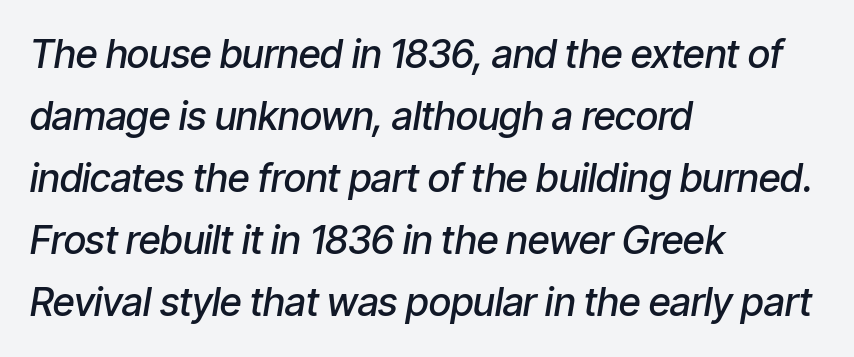
The space beneath each line is pristine and unruled. These lines are set flush left with a ragged right edge. This sample has the flowing, uneven cadence of proportional lettering. This sample uses plain, unmodified letter spacing.
